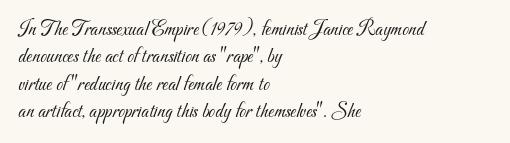
{"bold": "no", "underline": "no", "align": "left", "line_spacing": "normal", "line_spacing_ratio": 1.3, "letter_spacing": "normal", "letter_spacing_em": 0.0, "glyph_px": 21}
